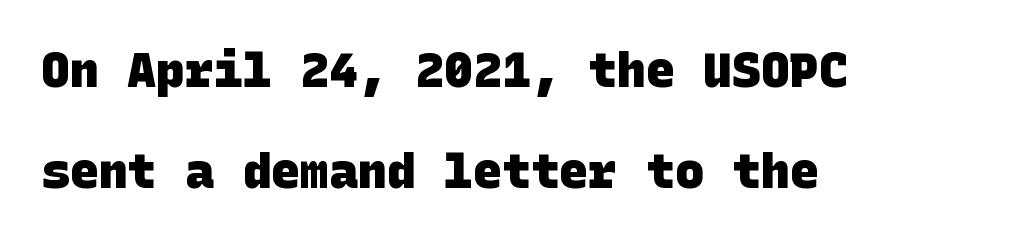
The image shows 48 px heavy sans-serif type; set left-aligned, loose line spacing (2.1x), normal letter spacing, not underlined; low stroke contrast and a large x-height.
